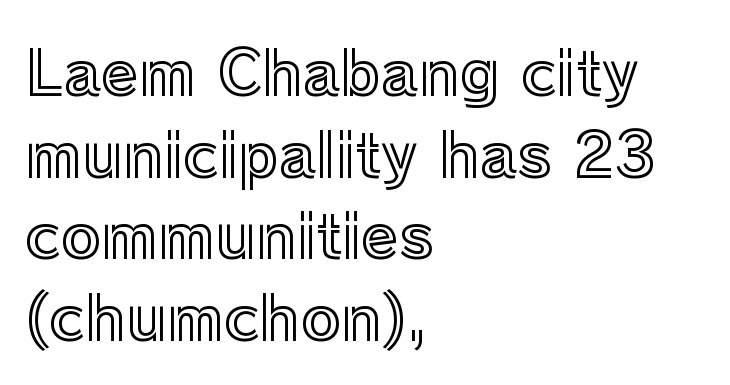
Q: Is the text italic (slanted)? A: No, it is upright.
Q: Is the text underlined? A: No.
Q: How is the paragraph aligned? A: Left-aligned.
Q: Is the spacing between letters normal or unusually wide? A: Normal.
Q: Is the spacing between lines tight, normal or loose? A: Normal.
Q: Width (condensed, normal, or wide)? A: Normal.
Q: x-height? A: Medium.
Q: Monospaced? A: No.
